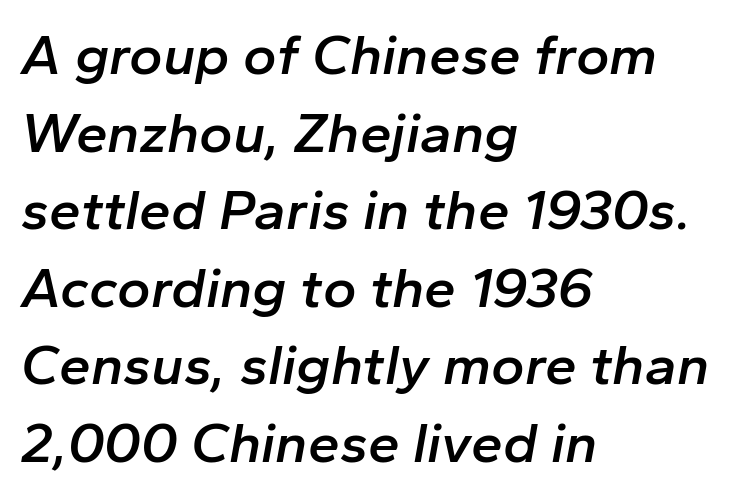
The tracking reads as untouched default to a designer's eye. Characters are canted at an angle relative to the baseline's perpendicular. Whoever set this chose a conventional vertical rhythm. Character widths vary here, with narrow letters taking less room than wide ones.
